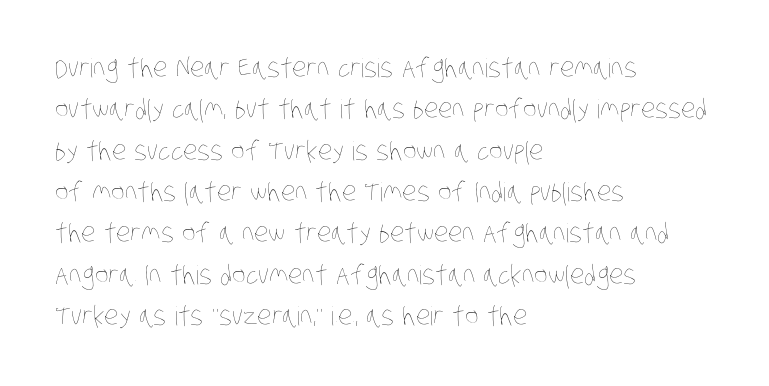
The cut favours lightness, reaching ordinary text weight at its darkest. One-word summary of the alignment: left. One glance says typical: line gaps are just what's usual. No word sits above an underline. The type is set solid horizontally, with unmodified tracking.
